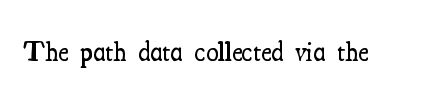
{"italic": "no", "bold": "semi", "underline": "no", "letter_spacing": "normal", "letter_spacing_em": 0.0, "glyph_px": 27}
